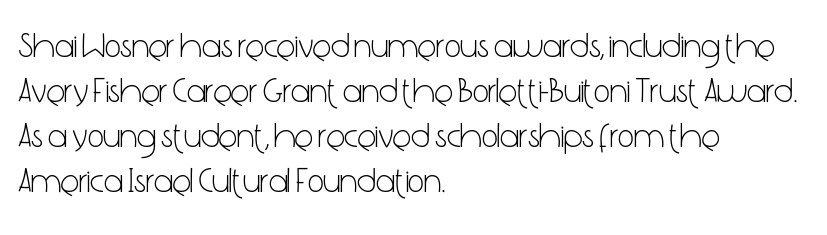
The image shows 35 px light, condensed sans-serif type, upright; set left-aligned, normal line spacing (1.29x), normal letter spacing, not underlined; low stroke contrast and a medium x-height.
